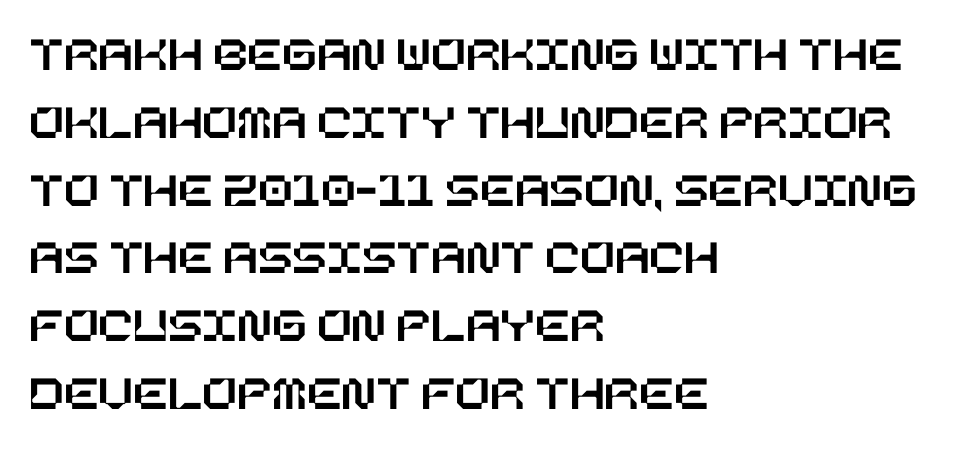
{"italic": "no", "width": "normal", "stroke_contrast": "low", "x_height": "large", "underline": "no", "align": "left", "line_spacing": "normal", "line_spacing_ratio": 1.33, "letter_spacing": "normal", "letter_spacing_em": 0.0, "glyph_px": 51}
